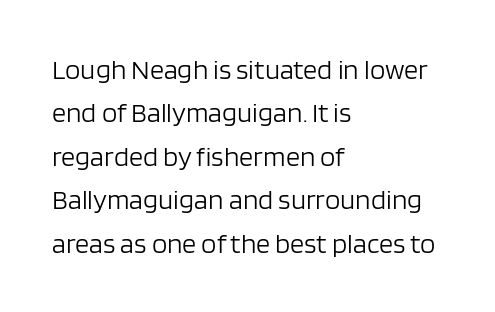
The image shows 28 px light sans-serif type, upright; set left-aligned, normal line spacing (1.55x), normal letter spacing, not underlined; low stroke contrast and a large x-height.
